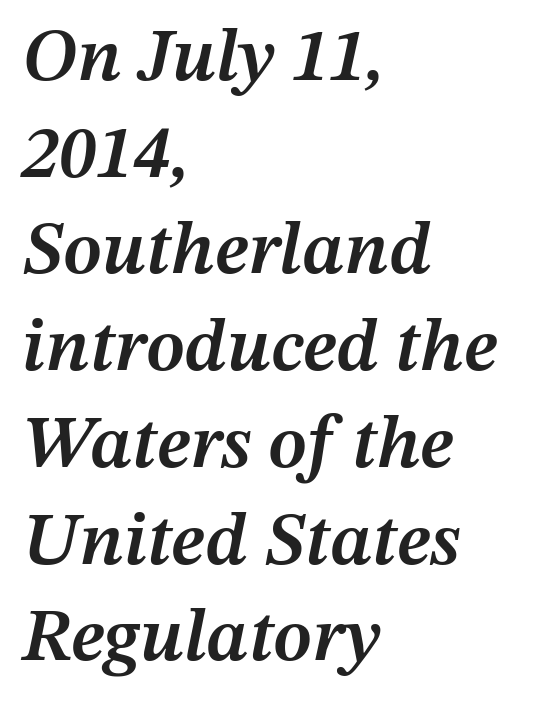
{"italic": "yes", "lean": "right", "slant_degrees": 12, "bold": "semi", "weight": "semibold", "width": "normal", "stroke_contrast": "medium", "x_height": "medium", "monospaced": "no", "underline": "no", "align": "left", "line_spacing": "normal", "line_spacing_ratio": 1.29, "letter_spacing": "normal", "letter_spacing_em": 0.0, "glyph_px": 75}
